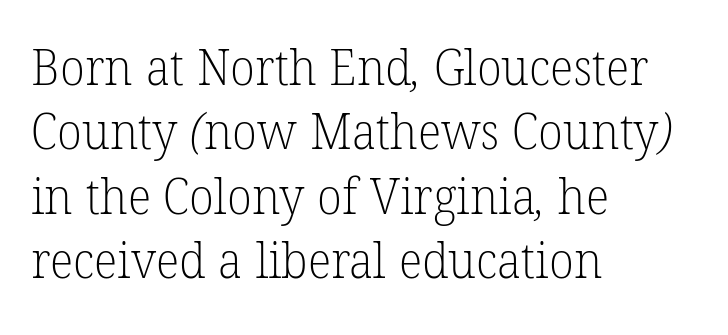
The image shows 50 px light serif type; set left-aligned, normal line spacing (1.29x), normal letter spacing, not underlined; low stroke contrast and a medium x-height.
